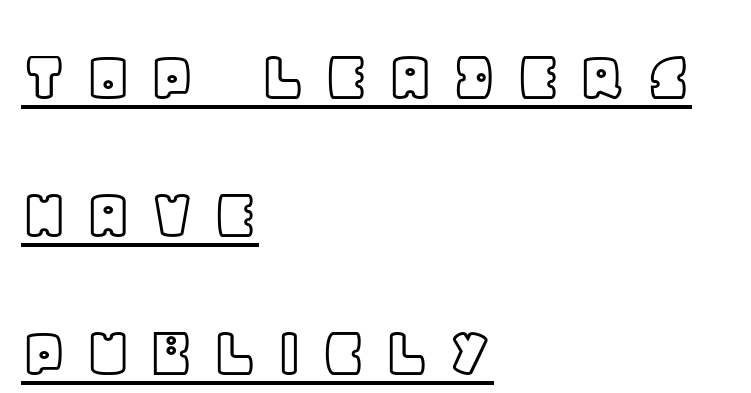
Q: Is the text italic (slanted)? A: No, it is upright.
Q: Is the text underlined? A: Yes.
Q: How is the paragraph aligned? A: Left-aligned.
Q: Is the spacing between letters normal or unusually wide? A: Unusually wide.
Q: Width (condensed, normal, or wide)? A: Normal.
Q: x-height? A: Large.
Q: Monospaced? A: No.
